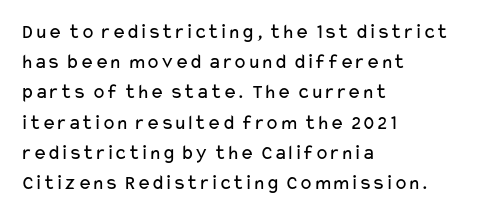
The image shows 21 px text type, upright; set left-aligned, normal line spacing (1.44x), normal letter spacing, not underlined.
